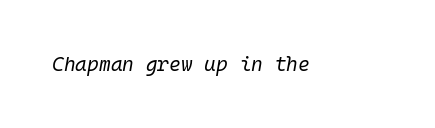
{"italic": "yes", "lean": "right", "slant_degrees": 10, "bold": "no", "underline": "no", "letter_spacing": "normal", "letter_spacing_em": 0.0, "glyph_px": 20}
